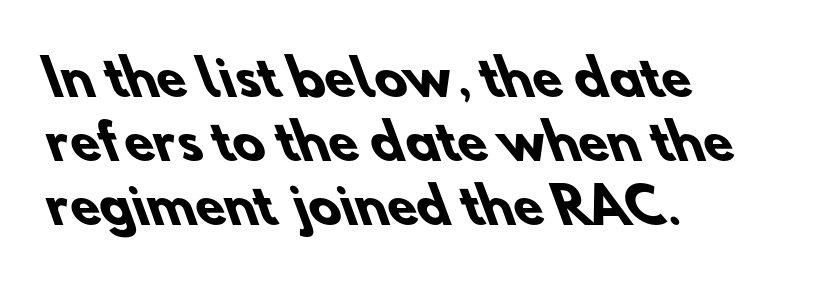
Q: Is the text bold? A: Yes.
Q: Is the typeface a serif or a sans-serif typeface? A: Sans-serif.
Q: Is the text underlined? A: No.
Q: How is the paragraph aligned? A: Left-aligned.
Q: Is the spacing between letters normal or unusually wide? A: Normal.
Q: Is the spacing between lines tight, normal or loose? A: Normal.
Q: Width (condensed, normal, or wide)? A: Normal.
Q: Stroke contrast? A: Low.
Q: x-height? A: Small.
Q: Monospaced? A: No.
